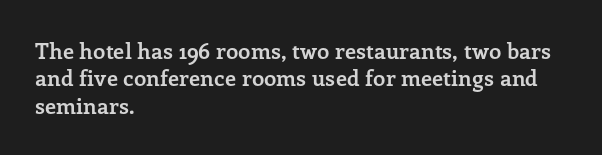
Q: Is the text bold? A: Yes.
Q: Is the text italic (slanted)? A: No, it is upright.
Q: Is the text underlined? A: No.
Q: How is the paragraph aligned? A: Left-aligned.
Q: Is the spacing between letters normal or unusually wide? A: Normal.
Q: Is the spacing between lines tight, normal or loose? A: Normal.
